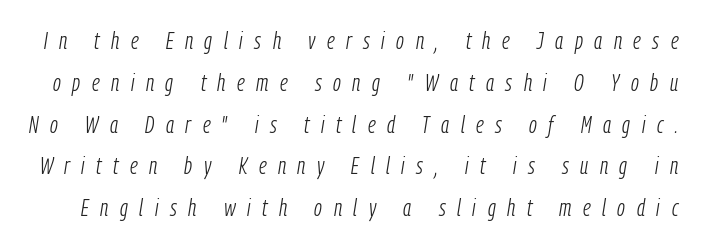
Q: Is the text bold? A: No.
Q: Is the text italic (slanted)? A: Yes, it leans right by about 9 degrees.
Q: Is the text underlined? A: No.
Q: Is the spacing between letters normal or unusually wide? A: Unusually wide.
